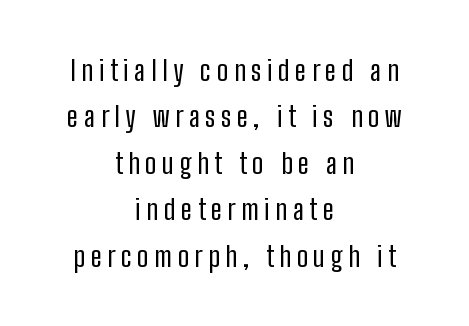
Q: Is the text bold? A: No.
Q: Is the text italic (slanted)? A: No, it is upright.
Q: Is the typeface a serif or a sans-serif typeface? A: Sans-serif.
Q: Is the text underlined? A: No.
Q: How is the paragraph aligned? A: Centered.
Q: Is the spacing between letters normal or unusually wide? A: Unusually wide.
Q: Is the spacing between lines tight, normal or loose? A: Normal.
Q: Width (condensed, normal, or wide)? A: Condensed.
Q: Stroke contrast? A: Low.
Q: x-height? A: Medium.
Q: Monospaced? A: No.
